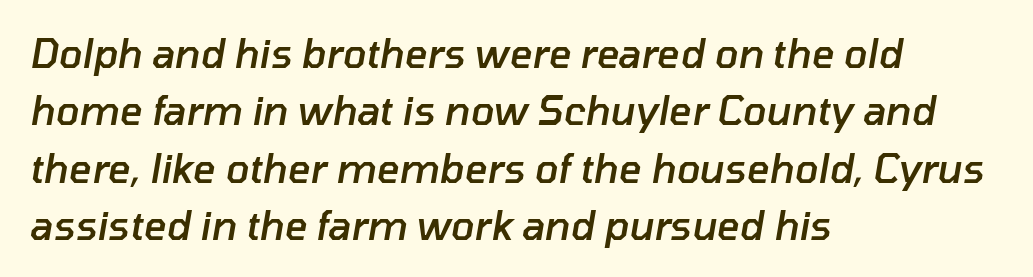
Q: Is the text bold? A: Semi-bold.
Q: Is the text italic (slanted)? A: Yes, it leans right by about 10 degrees.
Q: Is the text underlined? A: No.
Q: How is the paragraph aligned? A: Left-aligned.
Q: Is the spacing between letters normal or unusually wide? A: Normal.
Q: Is the spacing between lines tight, normal or loose? A: Normal.
Q: Width (condensed, normal, or wide)? A: Normal.
Q: Stroke contrast? A: Low.
Q: x-height? A: Medium.
Q: Monospaced? A: No.
